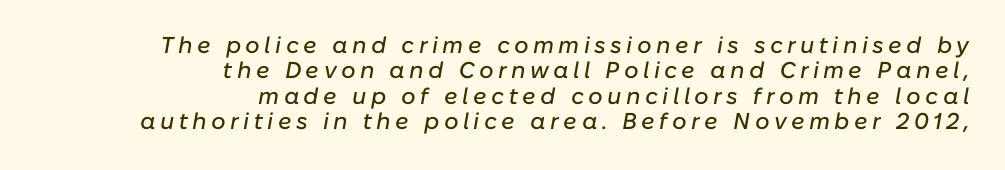
{"italic": "yes", "lean": "right", "slant_degrees": 10, "underline": "no", "align": "right", "line_spacing": "tight", "line_spacing_ratio": 1.1, "glyph_px": 23}
